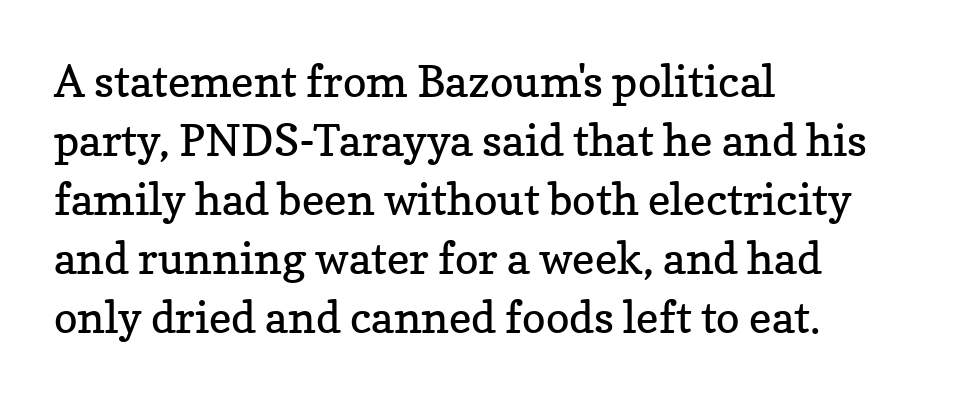
{"serif": "yes", "italic": "no", "bold": "no", "weight": "regular", "width": "normal", "stroke_contrast": "low", "x_height": "medium", "monospaced": "no", "underline": "no", "align": "left", "line_spacing": "normal", "line_spacing_ratio": 1.34, "letter_spacing": "normal", "letter_spacing_em": 0.0, "glyph_px": 44}
